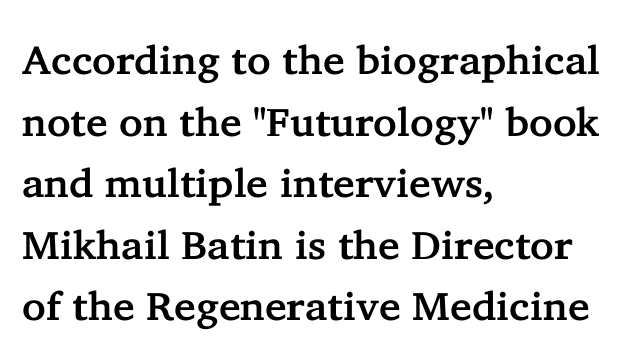
{"serif": "yes", "italic": "no", "width": "normal", "stroke_contrast": "low", "x_height": "medium", "monospaced": "no", "underline": "no", "align": "left", "line_spacing": "normal", "line_spacing_ratio": 1.54, "letter_spacing": "normal", "letter_spacing_em": 0.0, "glyph_px": 40}
